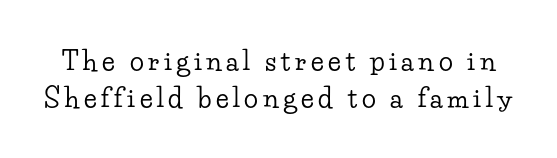
Leading: standard. This sample uses an upright cut, with every glyph sitting square on the baseline. The string is rendered with underlining switched off.
